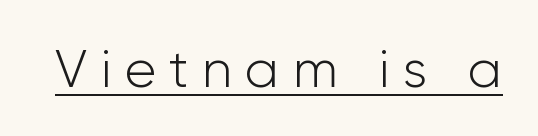
Q: Is the text bold? A: No.
Q: Is the text italic (slanted)? A: No, it is upright.
Q: Is the typeface a serif or a sans-serif typeface? A: Sans-serif.
Q: Is the text underlined? A: Yes.
Q: Is the spacing between letters normal or unusually wide? A: Unusually wide.
Q: Width (condensed, normal, or wide)? A: Normal.
Q: Stroke contrast? A: Low.
Q: x-height? A: Medium.
Q: Monospaced? A: No.
